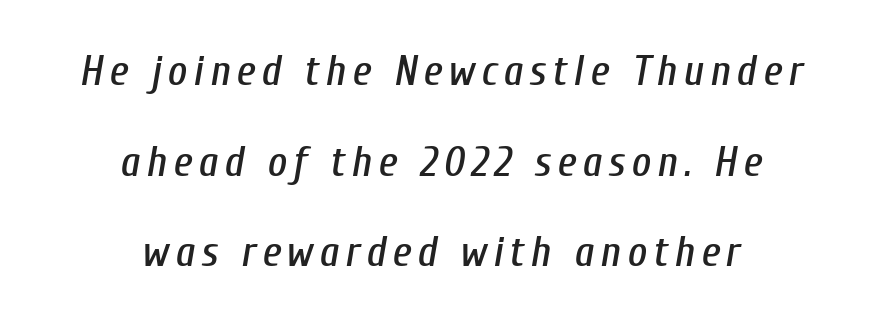
Regarding leading, the lines here are spaced well apart. The whitespace from short lines is split evenly between both sides. Is this a fixed-width face? No — the glyphs have proportional, varying widths. A bare baseline throughout the passage.
